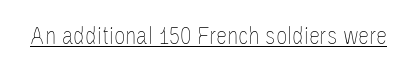
{"italic": "no", "bold": "no", "underline": "yes", "letter_spacing": "normal", "letter_spacing_em": 0.0, "glyph_px": 25}
